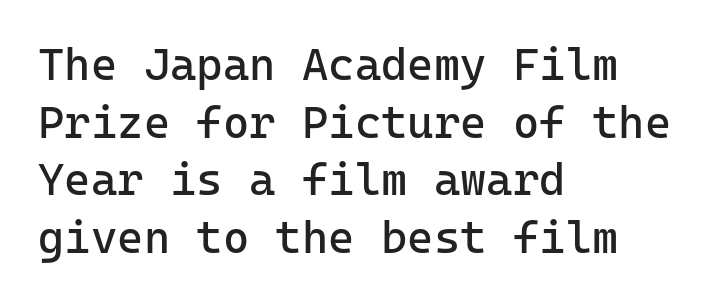
{"serif": "no", "italic": "no", "bold": "no", "weight": "regular", "width": "normal", "stroke_contrast": "low", "x_height": "medium", "monospaced": "yes", "underline": "no", "align": "left", "line_spacing": "normal", "line_spacing_ratio": 1.28, "letter_spacing": "normal", "letter_spacing_em": 0.0, "glyph_px": 45}
